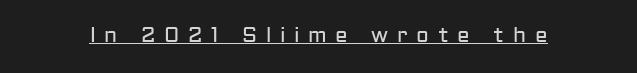
The image shows 21 px text type, upright; set unusually wide letter spacing (+0.41 em), underlined.
